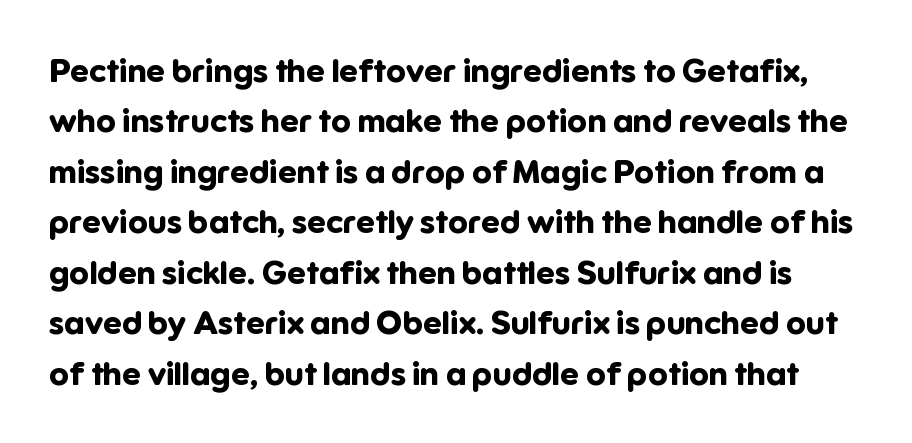
The image shows 33 px bold sans-serif type, upright; set normal line spacing (1.53x), normal letter spacing, not underlined; low stroke contrast and a medium x-height.
